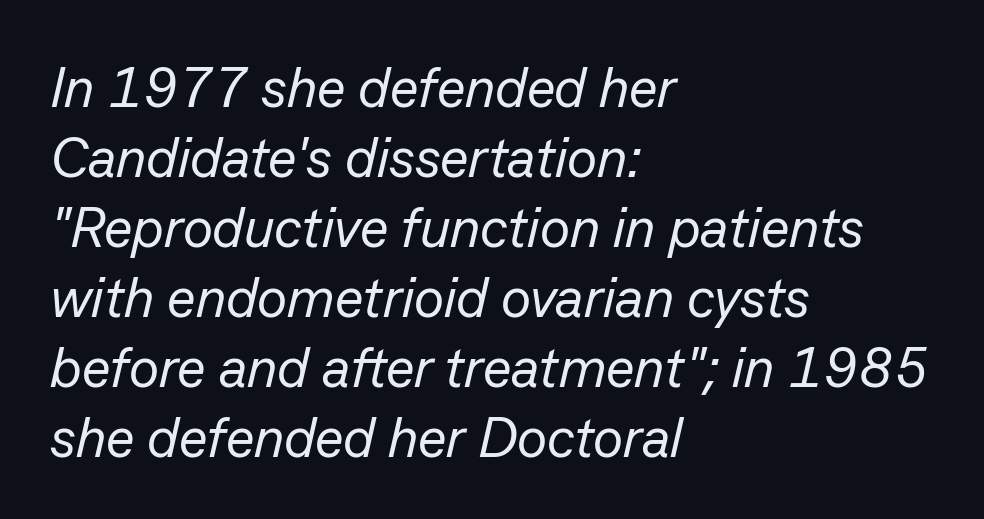
The image shows 56 px regular-weight type, italic (leaning right); set left-aligned, normal line spacing (1.25x), normal letter spacing, not underlined; low stroke contrast and a medium x-height.
